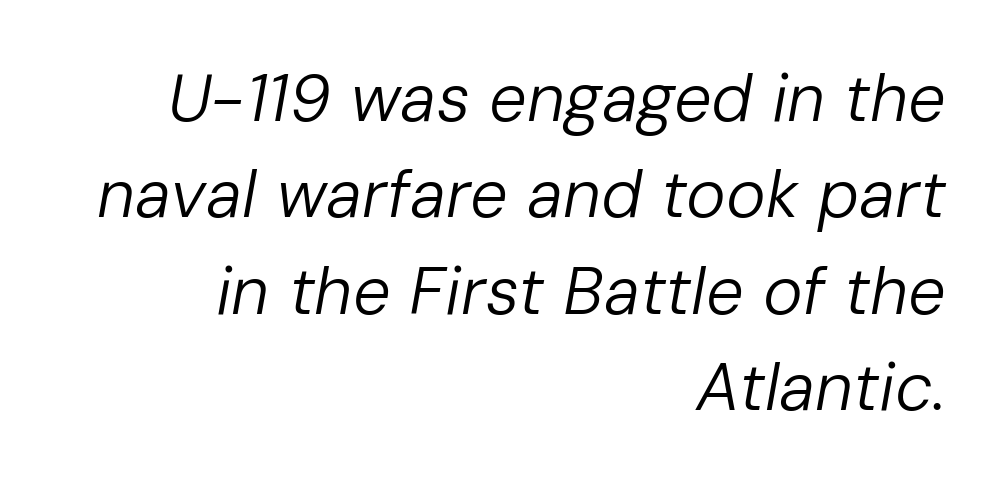
Spacing verdict: proportional, widths tailored to each character. The face used here is rendered with its standard letterfit. The space between consecutive lines is moderate. Is the block centered? No — it sits flush against the right margin.
